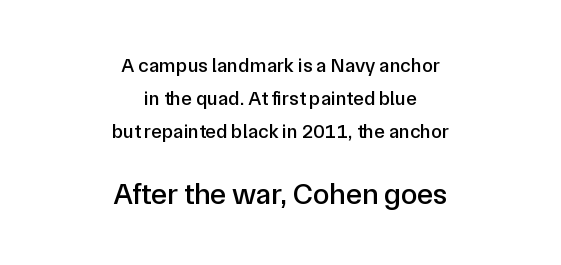
{"serif": "no", "italic": "no", "width": "normal", "stroke_contrast": "low", "x_height": "medium", "monospaced": "no", "underline": "no", "align": "center", "line_spacing": "normal", "line_spacing_ratio": 1.65, "letter_spacing": "normal", "letter_spacing_em": 0.0, "larger_block": "second", "size_ratio": 1.5, "glyph_px": 30}
